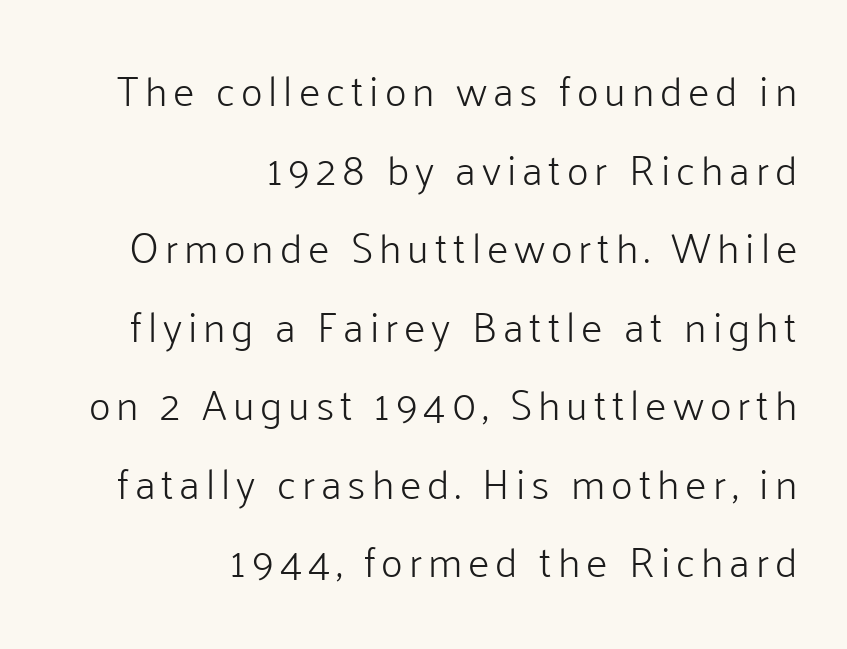
The letters stand upright; this is a roman face. A typesetter would call this proportional, since set widths differ per character. Clear beneath every line of the passage. The text block is weighted toward the right margin, trailing off unevenly leftward. Grotesque or geometric, the face here clearly has no serifs. Bold? No — there's no thickening of the strokes.
